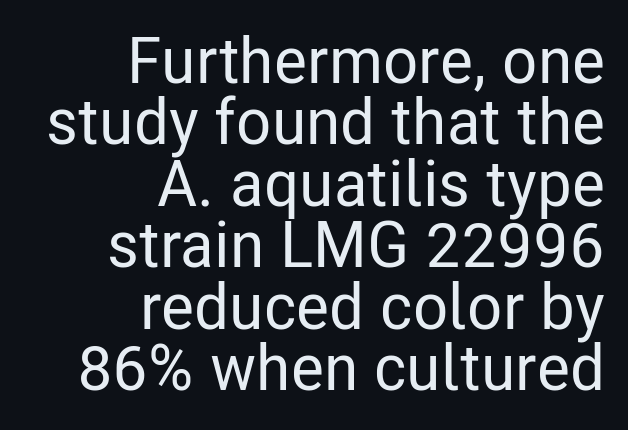
The image shows 64 px condensed sans-serif type, upright; set right-aligned, tight line spacing (0.96x), normal letter spacing, not underlined; low stroke contrast and a medium x-height.
